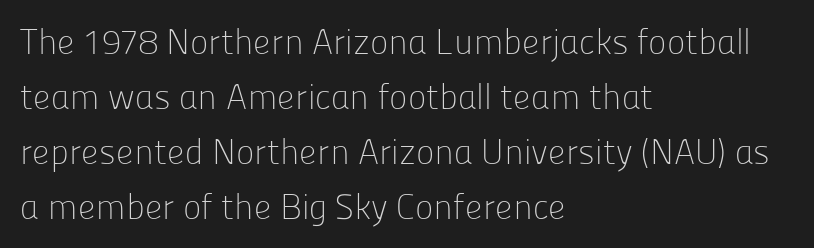
The image shows 35 px light sans-serif type, upright; set left-aligned, normal line spacing (1.57x), normal letter spacing, not underlined; low stroke contrast and a medium x-height.
